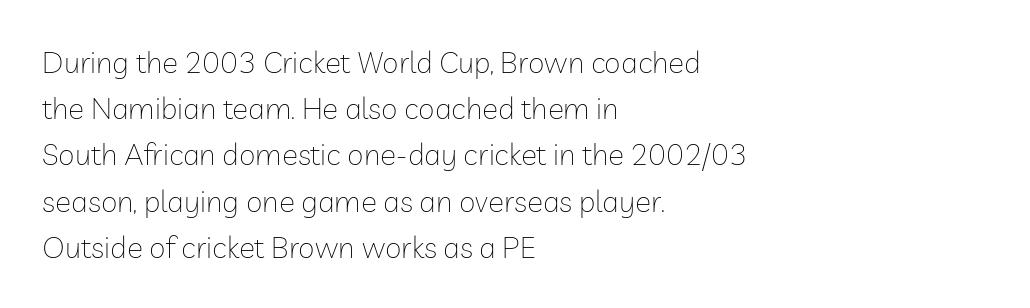
Q: Is the text bold? A: No.
Q: Is the text italic (slanted)? A: No, it is upright.
Q: Is the typeface a serif or a sans-serif typeface? A: Sans-serif.
Q: Is the text underlined? A: No.
Q: How is the paragraph aligned? A: Left-aligned.
Q: Is the spacing between letters normal or unusually wide? A: Normal.
Q: Is the spacing between lines tight, normal or loose? A: Normal.
Q: Width (condensed, normal, or wide)? A: Normal.
Q: Stroke contrast? A: Low.
Q: x-height? A: Medium.
Q: Monospaced? A: No.
